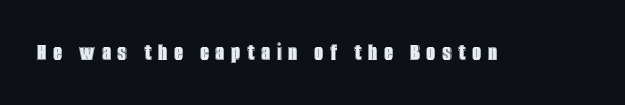
The image shows 25 px text type, upright; set unusually wide letter spacing (+0.27 em), not underlined.
